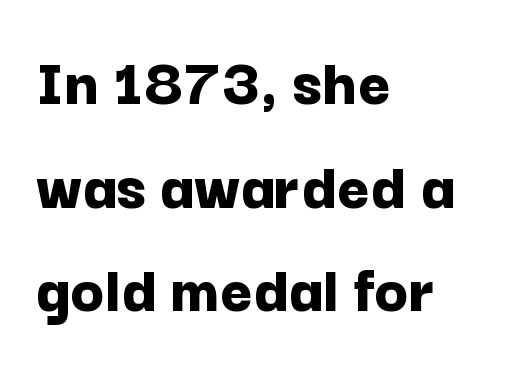
Q: Is the text bold? A: Yes.
Q: Is the text italic (slanted)? A: No, it is upright.
Q: Is the typeface a serif or a sans-serif typeface? A: Sans-serif.
Q: Is the text underlined? A: No.
Q: How is the paragraph aligned? A: Left-aligned.
Q: Is the spacing between letters normal or unusually wide? A: Normal.
Q: Is the spacing between lines tight, normal or loose? A: Normal.
Q: Width (condensed, normal, or wide)? A: Normal.
Q: Stroke contrast? A: Low.
Q: x-height? A: Medium.
Q: Monospaced? A: No.
